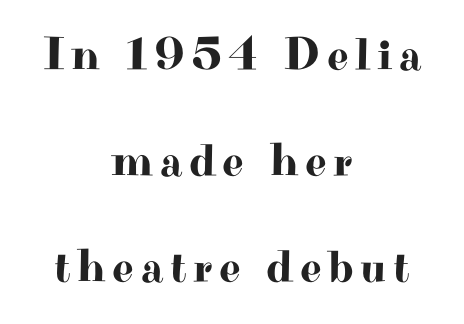
In terms of letterform style, serifs are clearly present. Tall strokes in this sample are plumb rather than angled. Does the leading feel generous? Absolutely, it's lavish. Do the characters align in a grid? No, the font is proportional.
